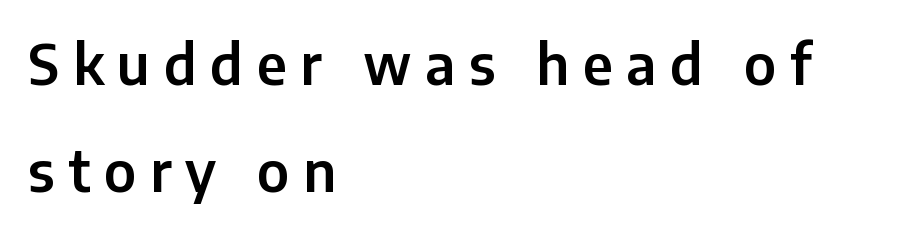
Serif or sans? Sans — the stroke terminals are bare. Vertical spacing — loose. Spacing verdict: proportional, widths tailored to each character. Each word looks stretched out because of the extra space between its letters. The letters stand straight up with perfectly vertical stems. Type without underlining.
